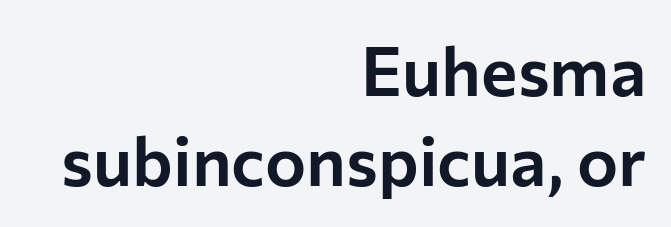
The image shows 69 px sans-serif type, upright; set right-aligned, normal line spacing (1.31x), normal letter spacing, not underlined; low stroke contrast and a medium x-height.
